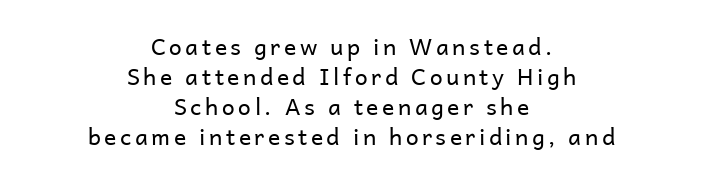
{"italic": "no", "bold": "no", "underline": "no", "align": "center", "line_spacing": "normal", "line_spacing_ratio": 1.3, "glyph_px": 23}
